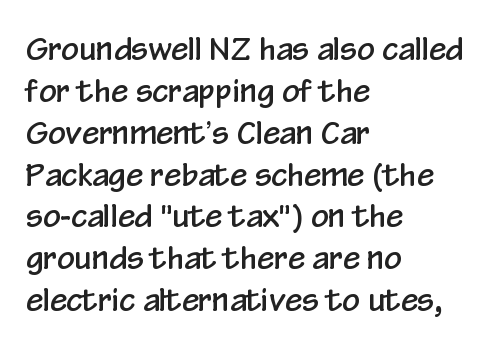
The image shows 31 px condensed sans-serif type, upright; set left-aligned, normal line spacing (1.35x), normal letter spacing, not underlined; low stroke contrast and a medium x-height.
